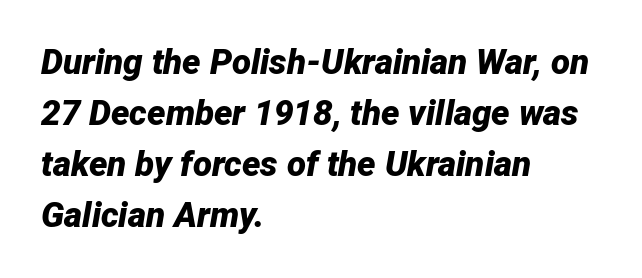
{"italic": "yes", "lean": "right", "slant_degrees": 12, "bold": "yes", "weight": "bold", "width": "normal", "stroke_contrast": "low", "x_height": "medium", "monospaced": "no", "underline": "no", "align": "left", "line_spacing": "normal", "line_spacing_ratio": 1.46, "letter_spacing": "normal", "letter_spacing_em": 0.0, "glyph_px": 35}
